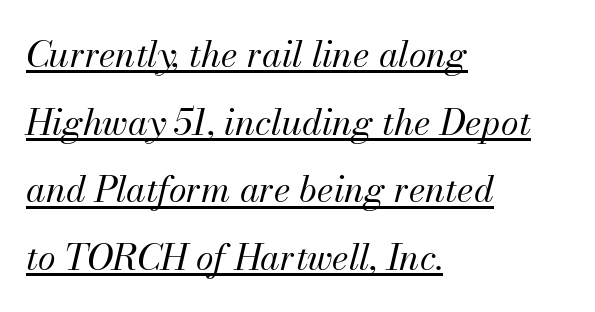
What stands out about the letter spacing? Nothing — it is the standard amount. Notice how a bar underscores the lettering throughout. The glyphs look as if they've been sheared to an angle. The lines are quadded left. Here the designer chose a conventional face with non-uniform glyph widths.
